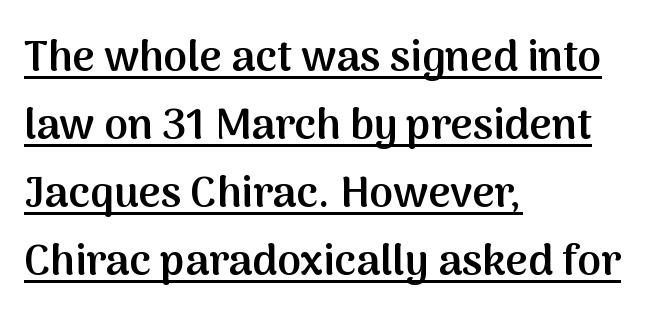
Nope, no serifs anywhere on these letters. The words here are underlined. Baseline-to-baseline distance is the conventional proportion of letter height. Line beginnings align vertically; line endings do not. The type sits square on the baseline with zero lean. This is the in-between weight designers call semibold or demi.
